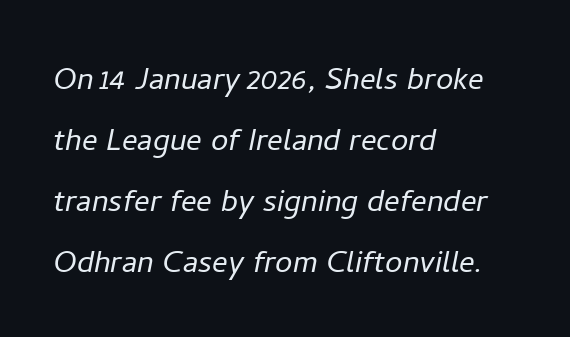
{"italic": "yes", "lean": "right", "slant_degrees": 11, "bold": "no", "weight": "light", "width": "normal", "stroke_contrast": "low", "x_height": "medium", "monospaced": "no", "underline": "no", "align": "left", "line_spacing": "normal", "line_spacing_ratio": 1.56, "letter_spacing": "normal", "letter_spacing_em": 0.0, "glyph_px": 39}
